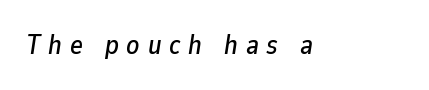
The letterforms stand isolated, each surrounded by extra space. The text carries the slant typical of an italic or oblique font. The gap between lines stays unmarked.
